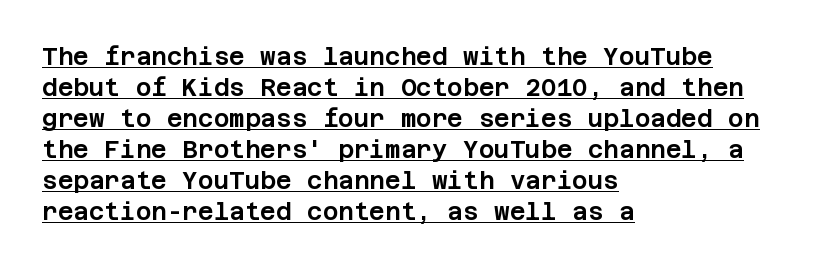
You could call the tracking neutral — neither tight nor loose. Interline gaps are of average width in this sample. Posture: vertical. If you drew a ruler down the left edge, every line would touch it. Every word sits above its own underline.
